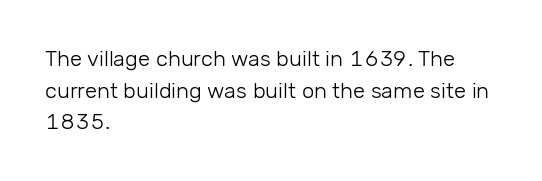
Q: Is the text bold? A: No.
Q: Is the text italic (slanted)? A: No, it is upright.
Q: Is the text underlined? A: No.
Q: How is the paragraph aligned? A: Left-aligned.
Q: Is the spacing between letters normal or unusually wide? A: Normal.
Q: Is the spacing between lines tight, normal or loose? A: Normal.
